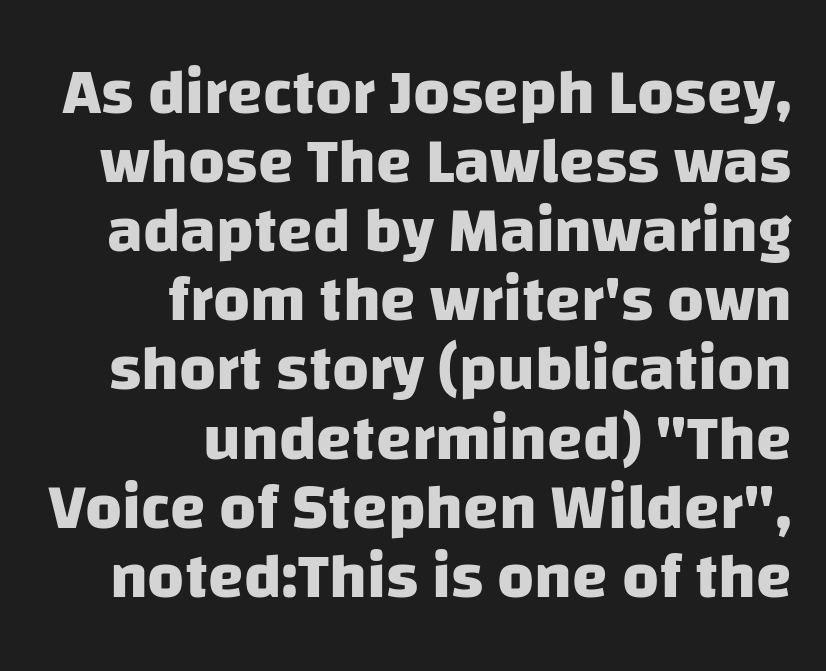
Nobody touched the tracking dial on this one. The line-height multiplier appears low, near solid setting. The glyphs in this specimen are sans serif. Note the varied advance widths — an 'i' is clearly narrower than an 'm'. The passage shown is not underscored anywhere.
